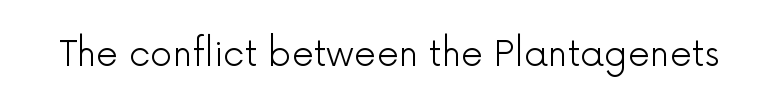
The passage shown is not bold in any degree. The typeface chosen for these lines omits serifs. The passage shown is typed in a proportional face where columns would drift. Beneath every word, the page is bare. No italicization has been applied; the sample stays upright.
